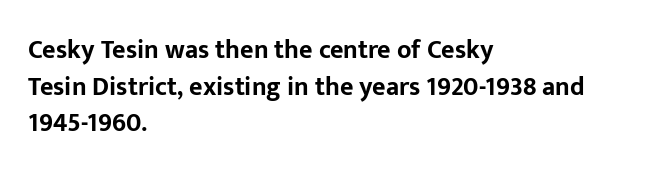
Q: Is the text bold? A: Yes.
Q: Is the text italic (slanted)? A: No, it is upright.
Q: Is the text underlined? A: No.
Q: How is the paragraph aligned? A: Left-aligned.
Q: Is the spacing between letters normal or unusually wide? A: Normal.
Q: Is the spacing between lines tight, normal or loose? A: Normal.
